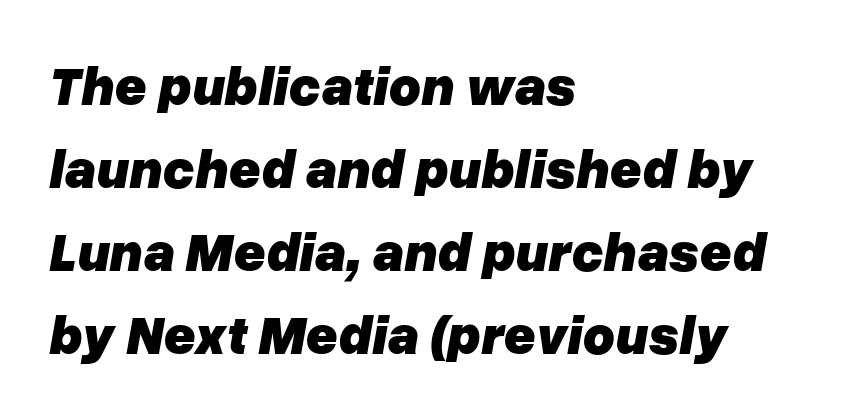
Teacher's note: observe the even left margin — that is flush-left alignment. Do the characters align in a grid? No, the font is proportional. The rows are spaced the way most documents space them. Lines of text with bare space underneath. Characters are canted at an angle relative to the baseline's perpendicular.
